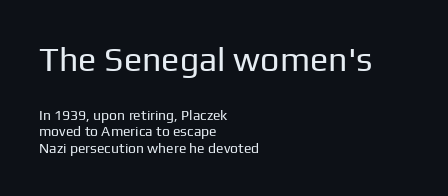
Q: Is the text bold? A: No.
Q: Is the text italic (slanted)? A: No, it is upright.
Q: Is the typeface a serif or a sans-serif typeface? A: Sans-serif.
Q: Is the text underlined? A: No.
Q: How is the paragraph aligned? A: Left-aligned.
Q: Is the spacing between letters normal or unusually wide? A: Normal.
Q: Which block of text is set in a larger size, the first (top) or the second (bottom)? A: The first (top) one.
Q: Width (condensed, normal, or wide)? A: Normal.
Q: Stroke contrast? A: Low.
Q: x-height? A: Medium.
Q: Monospaced? A: No.
